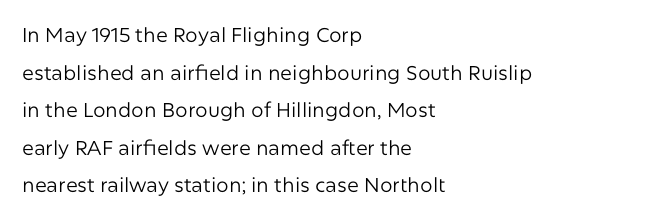
Q: Is the text bold? A: No.
Q: Is the text italic (slanted)? A: No, it is upright.
Q: Is the text underlined? A: No.
Q: How is the paragraph aligned? A: Left-aligned.
Q: Is the spacing between letters normal or unusually wide? A: Normal.
